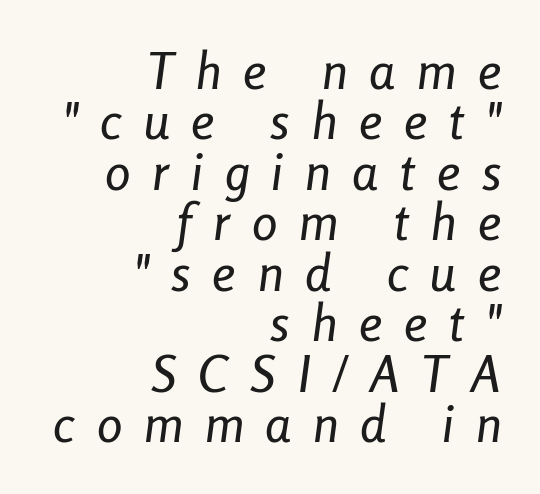
The image shows 51 px condensed type, italic (leaning right); set right-aligned, tight line spacing (0.99x), unusually wide letter spacing (+0.43 em), not underlined; low stroke contrast and a medium x-height.
